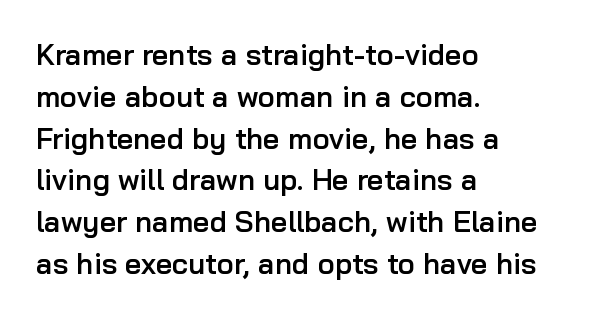
Q: Is the text bold? A: Semi-bold.
Q: Is the text italic (slanted)? A: No, it is upright.
Q: Is the typeface a serif or a sans-serif typeface? A: Sans-serif.
Q: Is the text underlined? A: No.
Q: How is the paragraph aligned? A: Left-aligned.
Q: Is the spacing between letters normal or unusually wide? A: Normal.
Q: Is the spacing between lines tight, normal or loose? A: Normal.
Q: Width (condensed, normal, or wide)? A: Normal.
Q: Stroke contrast? A: Low.
Q: x-height? A: Medium.
Q: Monospaced? A: No.
